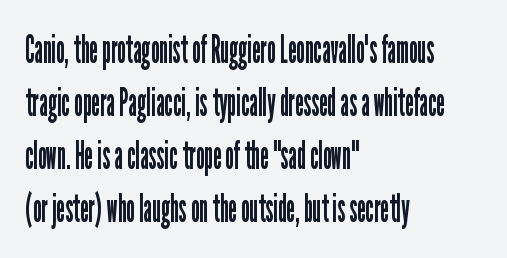
Q: Is the text bold? A: No.
Q: Is the text italic (slanted)? A: No, it is upright.
Q: Is the typeface a serif or a sans-serif typeface? A: Sans-serif.
Q: Is the text underlined? A: No.
Q: How is the paragraph aligned? A: Left-aligned.
Q: Is the spacing between letters normal or unusually wide? A: Normal.
Q: Is the spacing between lines tight, normal or loose? A: Normal.
Q: Width (condensed, normal, or wide)? A: Condensed.
Q: Stroke contrast? A: Low.
Q: x-height? A: Medium.
Q: Monospaced? A: No.
